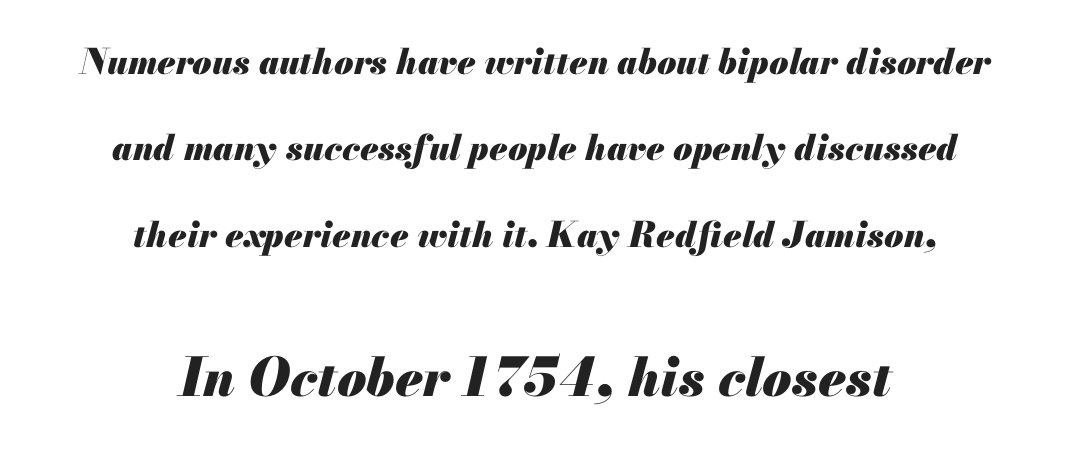
{"italic": "yes", "lean": "right", "slant_degrees": 13, "bold": "yes", "weight": "heavy", "width": "normal", "stroke_contrast": "medium", "x_height": "small", "monospaced": "no", "underline": "no", "align": "center", "line_spacing": "loose", "line_spacing_ratio": 2.47, "letter_spacing": "normal", "letter_spacing_em": 0.0, "larger_block": "second", "size_ratio": 1.51, "glyph_px": 53}
